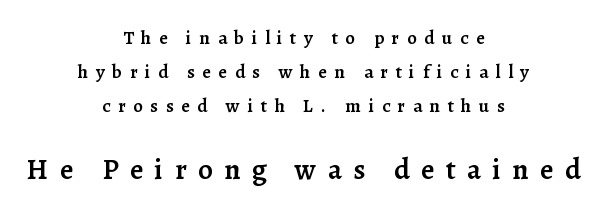
{"serif": "yes", "italic": "no", "bold": "semi", "weight": "semibold", "width": "normal", "stroke_contrast": "low", "x_height": "medium", "monospaced": "no", "underline": "no", "align": "center", "line_spacing_ratio": 1.79, "letter_spacing": "wide", "letter_spacing_em": 0.4, "larger_block": "second", "size_ratio": 1.53, "glyph_px": 29}
